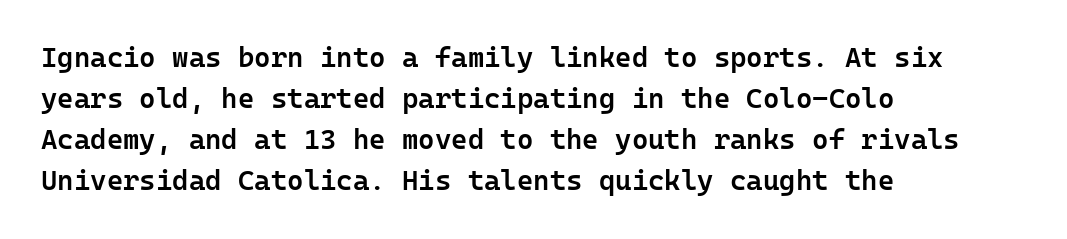
The image shows 28 px semibold sans-serif type, upright; set left-aligned, normal line spacing (1.47x), normal letter spacing, not underlined; low stroke contrast and a medium x-height.
